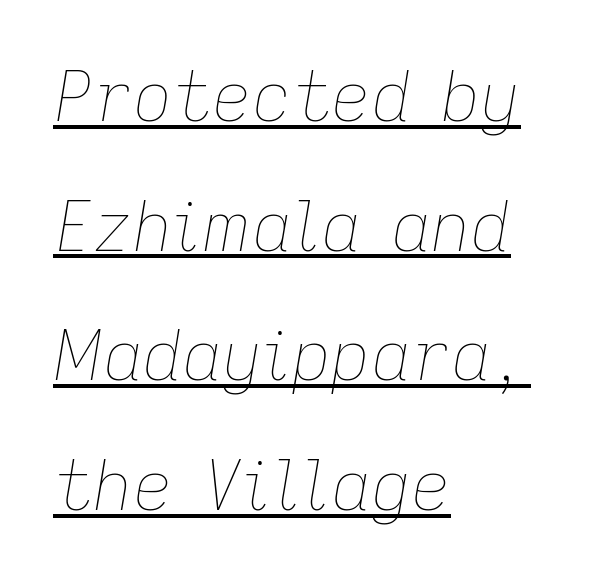
{"italic": "yes", "lean": "right", "slant_degrees": 9, "bold": "no", "weight": "thin", "width": "normal", "stroke_contrast": "low", "x_height": "medium", "monospaced": "no", "underline": "yes", "align": "left", "line_spacing_ratio": 1.88, "letter_spacing": "normal", "letter_spacing_em": 0.0, "glyph_px": 69}
